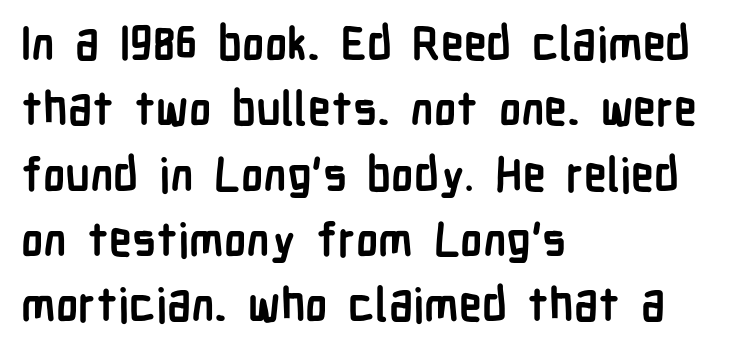
Proportional: the letters do not fall into vertical columns. Every character sits straight up, as roman type does. Is the type bold? Yes — the strokes are clearly thick and heavy. Each row of text sits above clean, open space.
